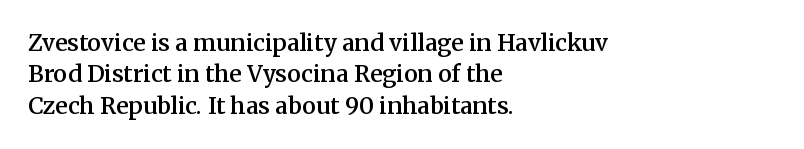
The image shows 23 px text type, upright; set left-aligned, normal line spacing (1.36x), normal letter spacing, not underlined.
